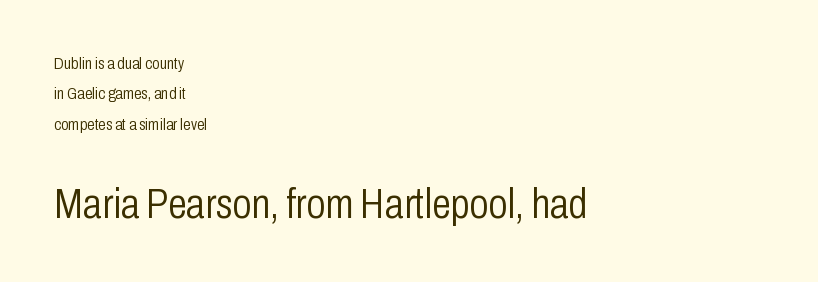
{"serif": "no", "italic": "no", "bold": "no", "weight": "light", "width": "condensed", "stroke_contrast": "low", "x_height": "medium", "monospaced": "no", "underline": "no", "align": "left", "line_spacing_ratio": 1.79, "letter_spacing": "normal", "letter_spacing_em": 0.0, "larger_block": "second", "size_ratio": 2.53, "glyph_px": 43}
